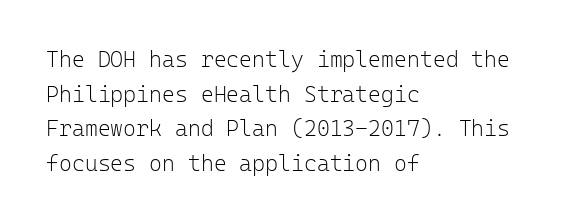
The image shows 22 px text type, upright; set left-aligned, normal line spacing (1.57x), normal letter spacing, not underlined.
